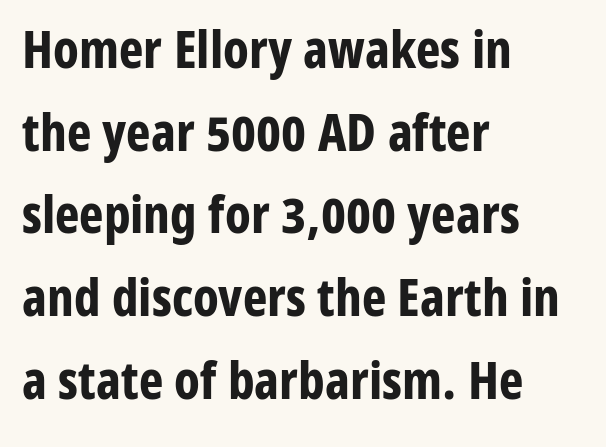
The image shows 52 px bold, condensed sans-serif type, upright; set left-aligned, normal line spacing (1.59x), normal letter spacing, not underlined; low stroke contrast and a medium x-height.
